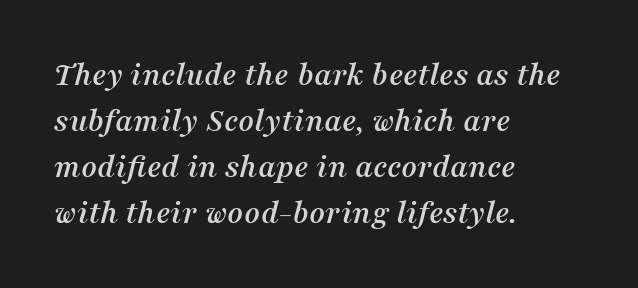
Q: Is the text italic (slanted)? A: Yes, it leans right by about 16 degrees.
Q: Is the typeface a serif or a sans-serif typeface? A: Serif.
Q: Is the text underlined? A: No.
Q: How is the paragraph aligned? A: Left-aligned.
Q: Is the spacing between letters normal or unusually wide? A: Normal.
Q: Is the spacing between lines tight, normal or loose? A: Normal.
Q: Width (condensed, normal, or wide)? A: Normal.
Q: Stroke contrast? A: Medium.
Q: x-height? A: Medium.
Q: Monospaced? A: No.
